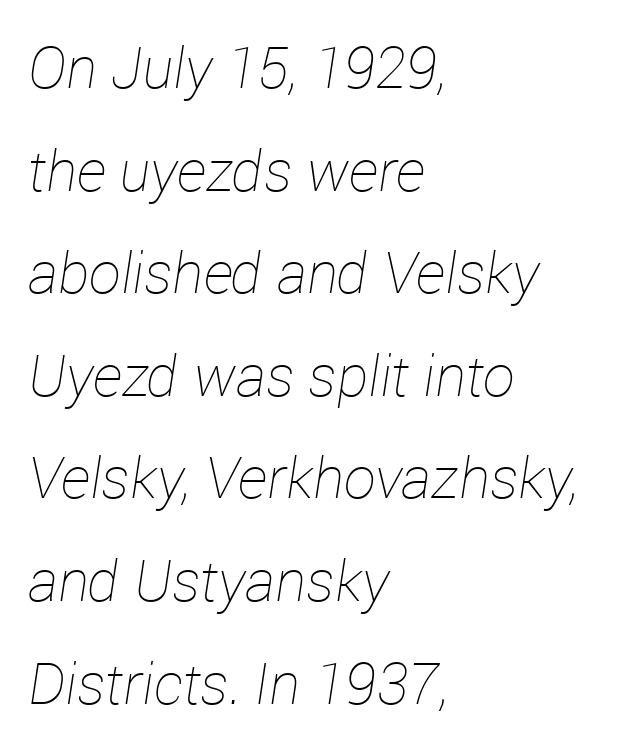
The image shows 57 px thin type, italic (leaning right); set left-aligned, line spacing 1.8x, normal letter spacing, not underlined; low stroke contrast and a medium x-height.
